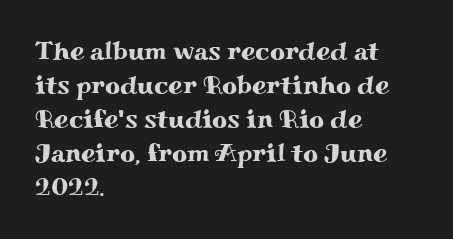
The passage is arranged the way most books set body copy — flush left. This is roman type, the default non-slanted kind. The rows are spaced the way most documents space them. The letterforms sit shoulder to shoulder at normal distance. Honestly, there is no underline to notice here at all.
